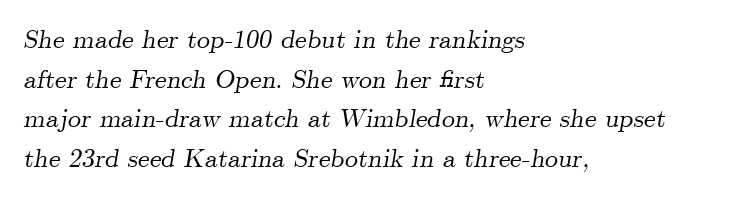
The image shows 26 px text type, italic (leaning right); set left-aligned, normal line spacing (1.52x), normal letter spacing, not underlined.
